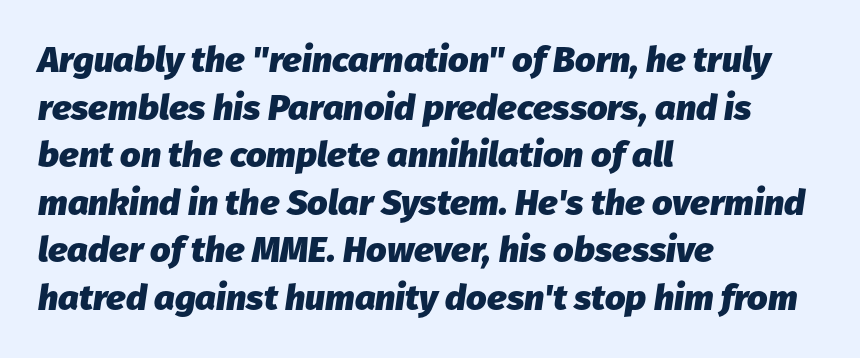
The image shows 36 px heavy type, italic (leaning right); set left-aligned, normal line spacing (1.32x), normal letter spacing, not underlined; low stroke contrast and a medium x-height.
